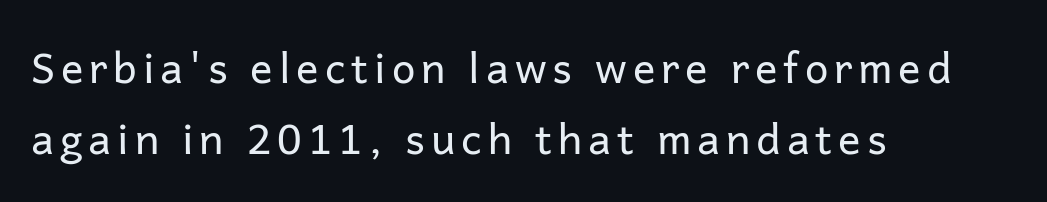
Q: Is the text bold? A: No.
Q: Is the text italic (slanted)? A: No, it is upright.
Q: Is the typeface a serif or a sans-serif typeface? A: Sans-serif.
Q: Is the text underlined? A: No.
Q: How is the paragraph aligned? A: Left-aligned.
Q: Is the spacing between lines tight, normal or loose? A: Normal.
Q: Width (condensed, normal, or wide)? A: Normal.
Q: Stroke contrast? A: Low.
Q: x-height? A: Medium.
Q: Monospaced? A: No.
